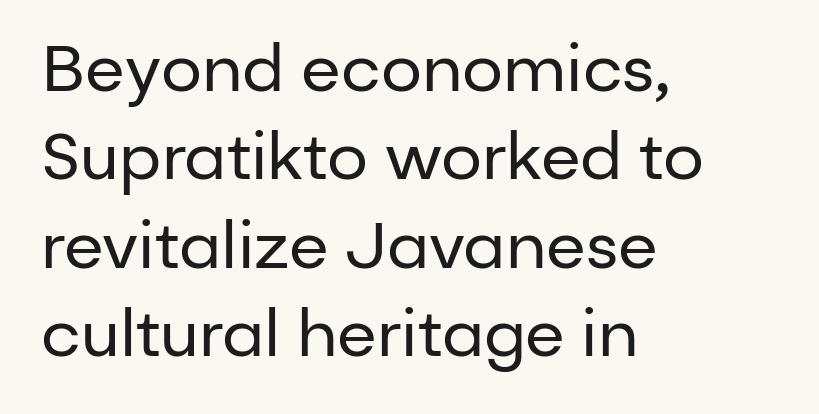
{"serif": "no", "italic": "no", "bold": "no", "weight": "regular", "width": "normal", "stroke_contrast": "low", "x_height": "medium", "monospaced": "no", "underline": "no", "align": "left", "line_spacing": "normal", "line_spacing_ratio": 1.36, "letter_spacing": "normal", "letter_spacing_em": 0.0, "glyph_px": 65}
